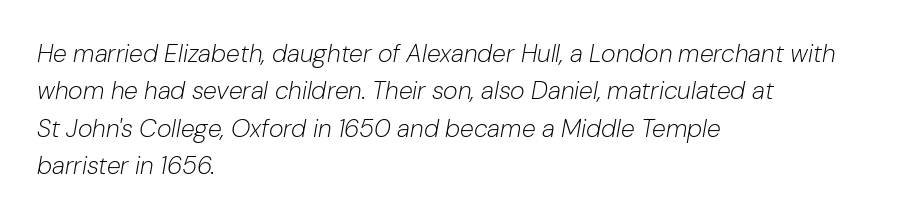
{"italic": "yes", "lean": "right", "slant_degrees": 10, "bold": "no", "underline": "no", "align": "left", "line_spacing": "normal", "line_spacing_ratio": 1.5, "letter_spacing": "normal", "letter_spacing_em": 0.0, "glyph_px": 25}
